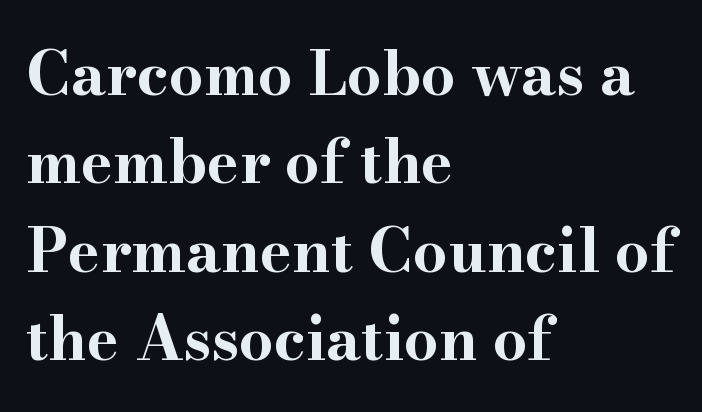
Q: Is the text bold? A: Yes.
Q: Is the text italic (slanted)? A: No, it is upright.
Q: Is the typeface a serif or a sans-serif typeface? A: Serif.
Q: Is the text underlined? A: No.
Q: How is the paragraph aligned? A: Left-aligned.
Q: Is the spacing between letters normal or unusually wide? A: Normal.
Q: Is the spacing between lines tight, normal or loose? A: Normal.
Q: Width (condensed, normal, or wide)? A: Wide.
Q: Stroke contrast? A: High.
Q: x-height? A: Small.
Q: Monospaced? A: No.
